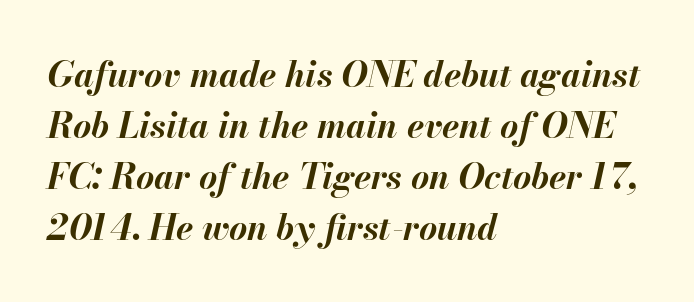
Q: Is the text bold? A: Yes.
Q: Is the text italic (slanted)? A: Yes, it leans right by about 13 degrees.
Q: Is the text underlined? A: No.
Q: How is the paragraph aligned? A: Left-aligned.
Q: Is the spacing between letters normal or unusually wide? A: Normal.
Q: Is the spacing between lines tight, normal or loose? A: Normal.
Q: Width (condensed, normal, or wide)? A: Normal.
Q: Stroke contrast? A: Medium.
Q: x-height? A: Small.
Q: Monospaced? A: No.
